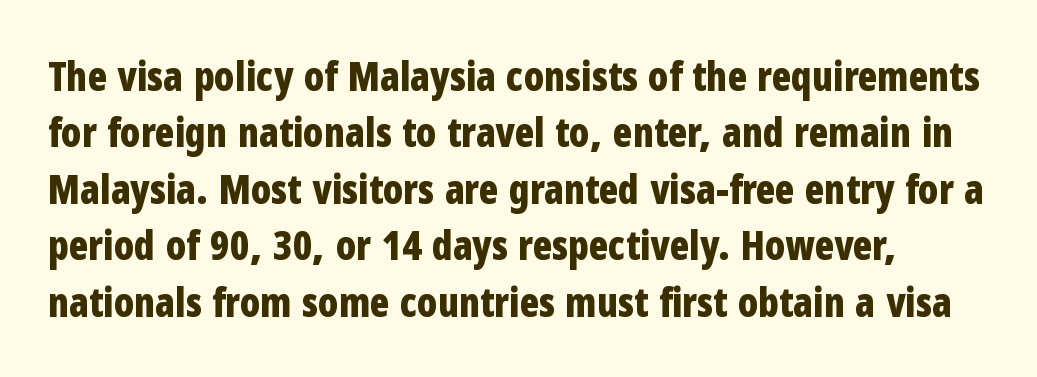
The image shows 40 px bold, condensed sans-serif type, upright; set normal line spacing (1.41x), normal letter spacing, not underlined; low stroke contrast and a medium x-height.
